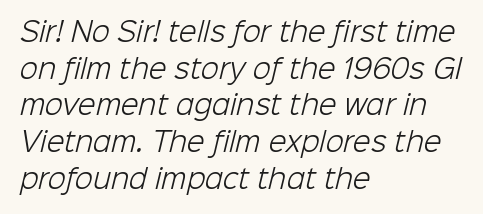
{"bold": "no", "underline": "no", "align": "left", "line_spacing": "normal", "line_spacing_ratio": 1.41, "letter_spacing": "normal", "letter_spacing_em": 0.0, "glyph_px": 26}
